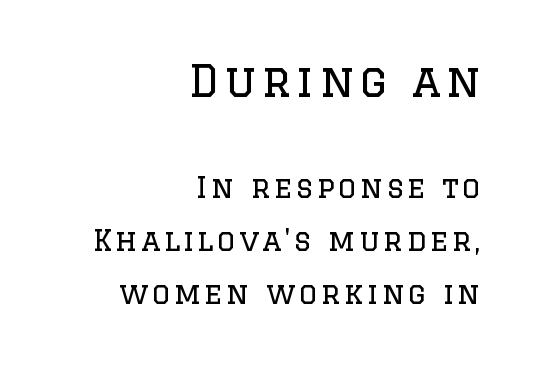
Q: Is the text bold? A: No.
Q: Is the text italic (slanted)? A: No, it is upright.
Q: Is the typeface a serif or a sans-serif typeface? A: Serif.
Q: Is the text underlined? A: No.
Q: How is the paragraph aligned? A: Right-aligned.
Q: Which block of text is set in a larger size, the first (top) or the second (bottom)? A: The first (top) one.
Q: Width (condensed, normal, or wide)? A: Normal.
Q: Stroke contrast? A: Low.
Q: x-height? A: Large.
Q: Monospaced? A: No.
